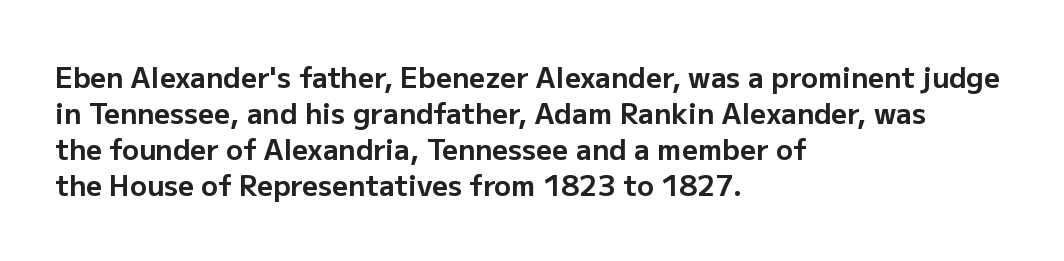
{"serif": "no", "italic": "no", "bold": "yes", "weight": "bold", "width": "normal", "stroke_contrast": "low", "x_height": "medium", "monospaced": "no", "underline": "no", "align": "left", "line_spacing": "normal", "line_spacing_ratio": 1.29, "letter_spacing": "normal", "letter_spacing_em": 0.0, "glyph_px": 28}
